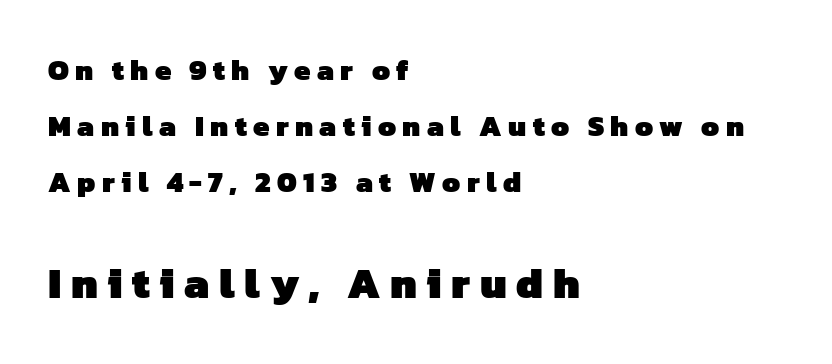
The face used here appears at its bigger size in the lower chunk. The designer dialed line spacing up above the default. Honestly, there is no underline to notice here at all. Bold? Absolutely — the strokes are thick and heavy. Where is the straight margin? On the left. A typesetter would call this proportional, since set widths differ per character.
